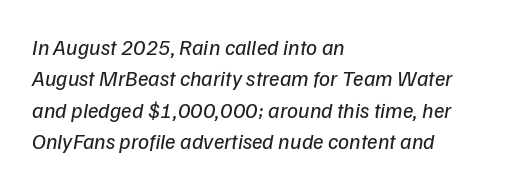
Q: Is the text bold? A: No.
Q: Is the text underlined? A: No.
Q: How is the paragraph aligned? A: Left-aligned.
Q: Is the spacing between letters normal or unusually wide? A: Normal.
Q: Is the spacing between lines tight, normal or loose? A: Normal.
